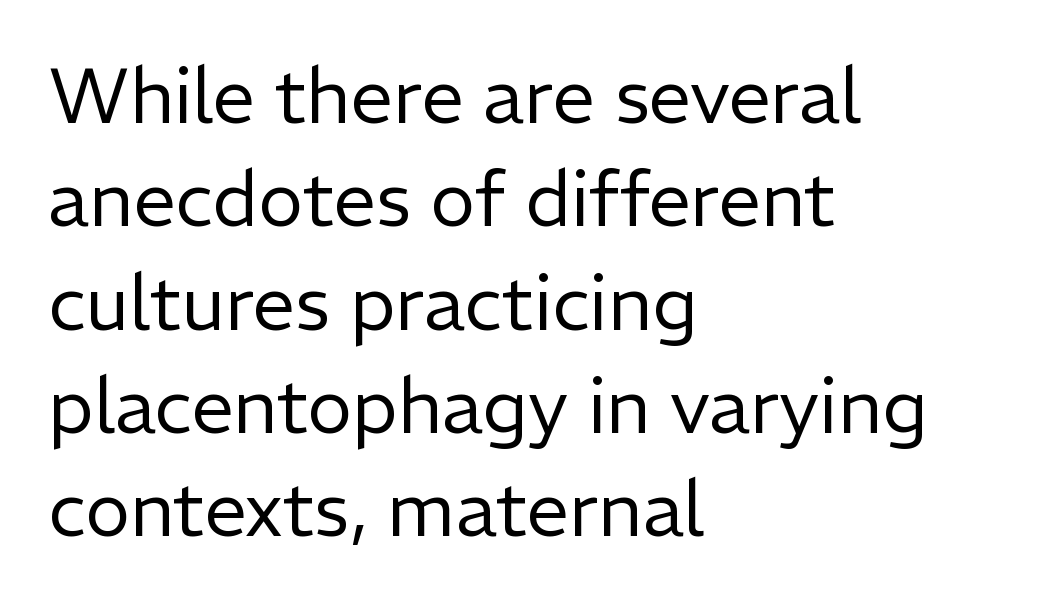
Interline gaps are of average width in this sample. The rendering anchors every line to the left-hand side. Proportional: the letters do not fall into vertical columns. This rendering leaves character spacing at its baseline value. Any mark beneath the type? The region is blank. Stem width sits at or under what a default text font uses.
